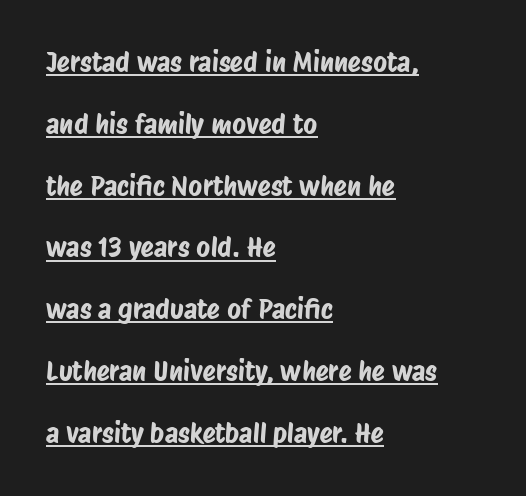
Q: Is the text underlined? A: Yes.
Q: How is the paragraph aligned? A: Left-aligned.
Q: Is the spacing between letters normal or unusually wide? A: Normal.
Q: Is the spacing between lines tight, normal or loose? A: Loose.
